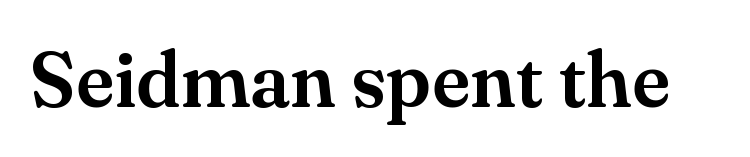
Looks like regular typesetting: each glyph gets only the width it needs. Is this a sans? No — the strokes have serifs. The gaps between neighbouring characters are ordinary and unremarkable. Underlining? Definitely not there.
